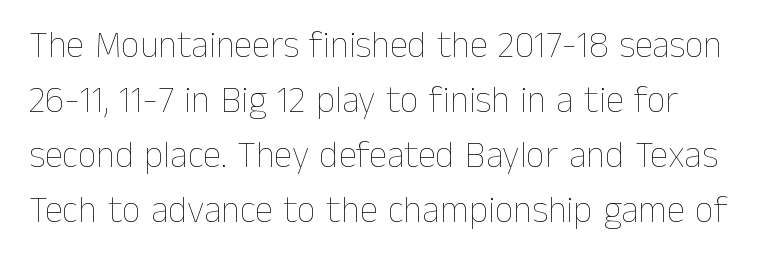
The image shows 37 px thin type, upright; set left-aligned, normal line spacing (1.49x), normal letter spacing, not underlined; low stroke contrast and a medium x-height.
